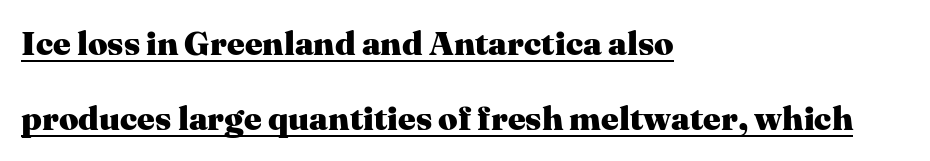
Q: Is the text bold? A: Yes.
Q: Is the text italic (slanted)? A: No, it is upright.
Q: Is the typeface a serif or a sans-serif typeface? A: Serif.
Q: Is the text underlined? A: Yes.
Q: How is the paragraph aligned? A: Left-aligned.
Q: Is the spacing between letters normal or unusually wide? A: Normal.
Q: Is the spacing between lines tight, normal or loose? A: Loose.
Q: Width (condensed, normal, or wide)? A: Normal.
Q: Stroke contrast? A: Medium.
Q: x-height? A: Medium.
Q: Monospaced? A: No.
